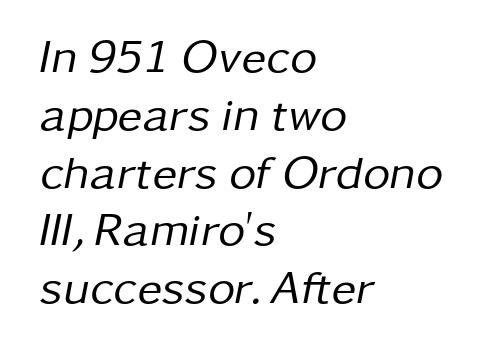
{"italic": "yes", "lean": "right", "slant_degrees": 11, "bold": "no", "weight": "regular", "width": "normal", "stroke_contrast": "low", "x_height": "medium", "monospaced": "no", "underline": "no", "align": "left", "line_spacing_ratio": 1.23, "letter_spacing": "normal", "letter_spacing_em": 0.0, "glyph_px": 47}
